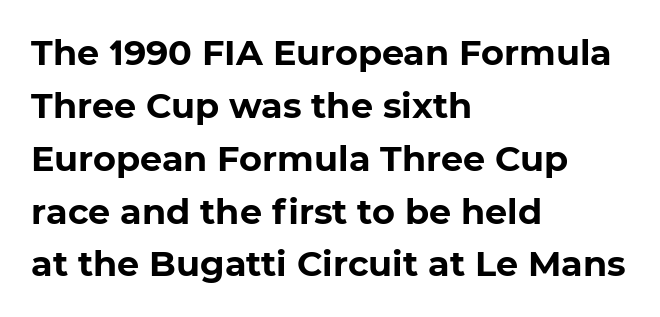
Q: Is the text bold? A: Yes.
Q: Is the typeface a serif or a sans-serif typeface? A: Sans-serif.
Q: Is the text underlined? A: No.
Q: How is the paragraph aligned? A: Left-aligned.
Q: Is the spacing between letters normal or unusually wide? A: Normal.
Q: Is the spacing between lines tight, normal or loose? A: Normal.
Q: Width (condensed, normal, or wide)? A: Normal.
Q: Stroke contrast? A: Low.
Q: x-height? A: Medium.
Q: Monospaced? A: No.
